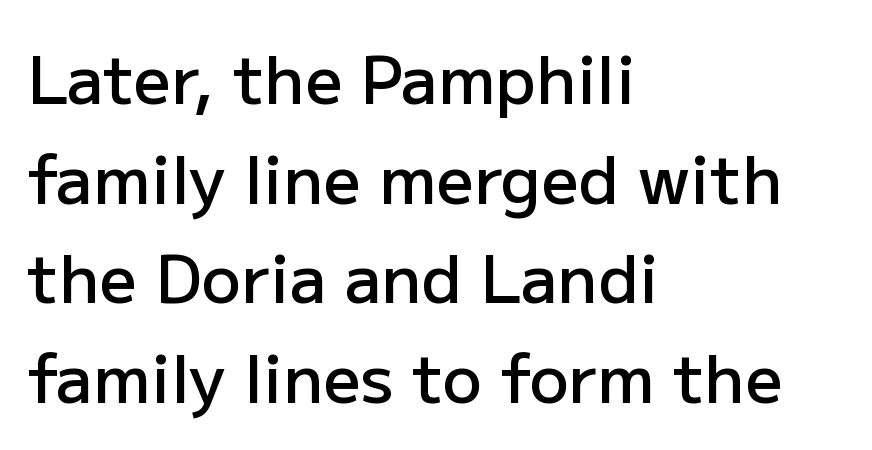
{"serif": "no", "italic": "no", "bold": "semi", "weight": "semibold", "width": "normal", "stroke_contrast": "low", "x_height": "medium", "monospaced": "no", "underline": "no", "align": "left", "line_spacing": "normal", "line_spacing_ratio": 1.51, "letter_spacing": "normal", "letter_spacing_em": 0.0, "glyph_px": 66}
